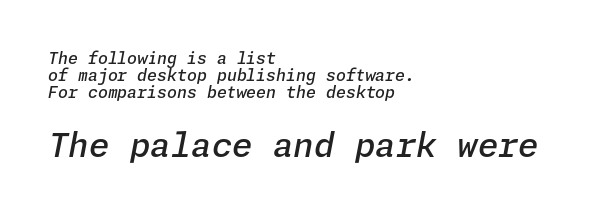
The image shows 33 px semibold type, italic (leaning right); set left-aligned, tight line spacing (1.05x), normal letter spacing, not underlined; the second (bottom) block is 2.06x larger; low stroke contrast and a medium x-height.
